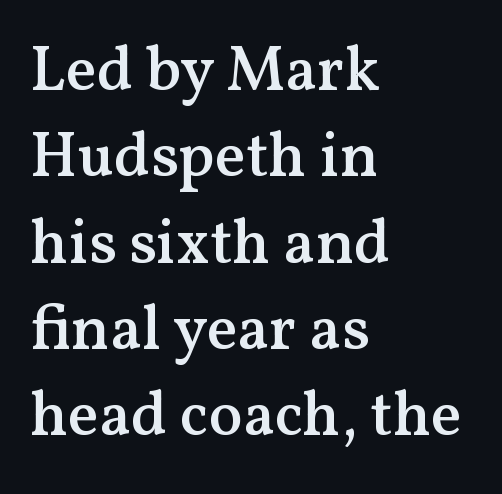
Q: Is the text bold? A: Semi-bold.
Q: Is the text italic (slanted)? A: No, it is upright.
Q: Is the typeface a serif or a sans-serif typeface? A: Serif.
Q: Is the text underlined? A: No.
Q: How is the paragraph aligned? A: Left-aligned.
Q: Is the spacing between letters normal or unusually wide? A: Normal.
Q: Is the spacing between lines tight, normal or loose? A: Normal.
Q: Width (condensed, normal, or wide)? A: Normal.
Q: Stroke contrast? A: Medium.
Q: x-height? A: Medium.
Q: Monospaced? A: No.
